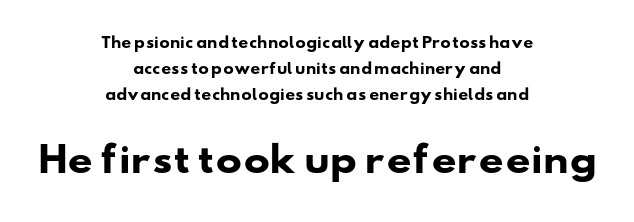
Q: Is the text bold? A: Yes.
Q: Is the typeface a serif or a sans-serif typeface? A: Sans-serif.
Q: Is the text underlined? A: No.
Q: How is the paragraph aligned? A: Centered.
Q: Is the spacing between letters normal or unusually wide? A: Normal.
Q: Which block of text is set in a larger size, the first (top) or the second (bottom)? A: The second (bottom) one.
Q: Width (condensed, normal, or wide)? A: Wide.
Q: Stroke contrast? A: Low.
Q: x-height? A: Small.
Q: Monospaced? A: No.
